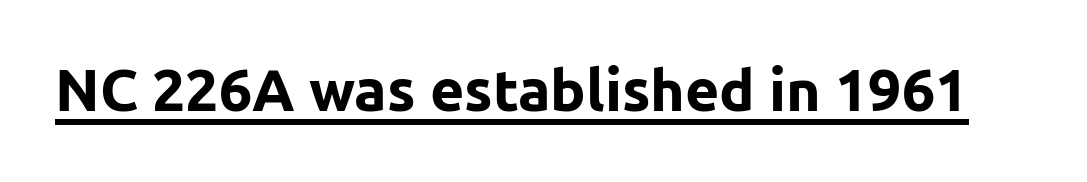
The image shows 59 px bold sans-serif type, upright; set normal letter spacing, underlined; low stroke contrast and a medium x-height.
